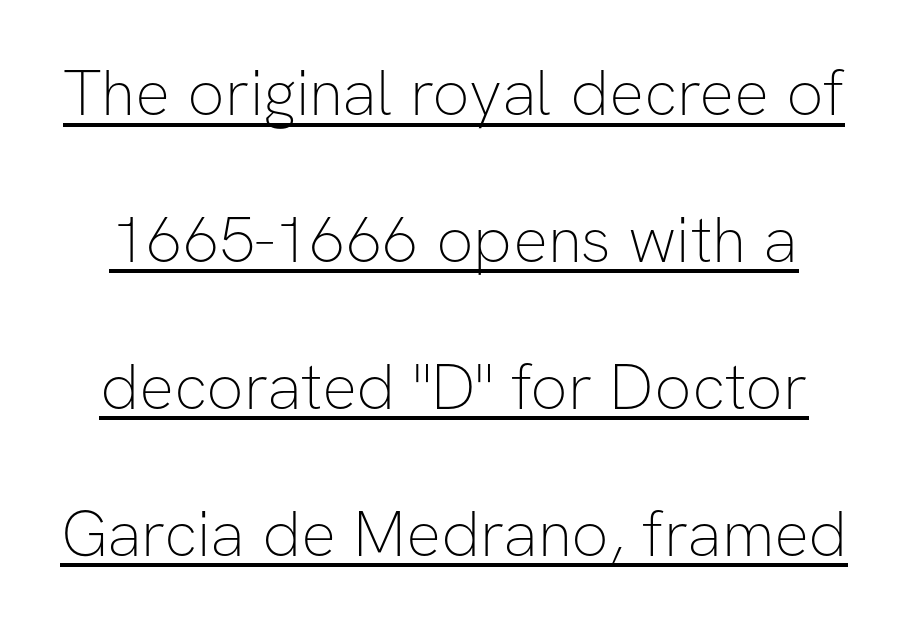
The image shows 65 px thin sans-serif type, upright; set loose line spacing (2.26x), normal letter spacing, underlined; low stroke contrast and a medium x-height.
